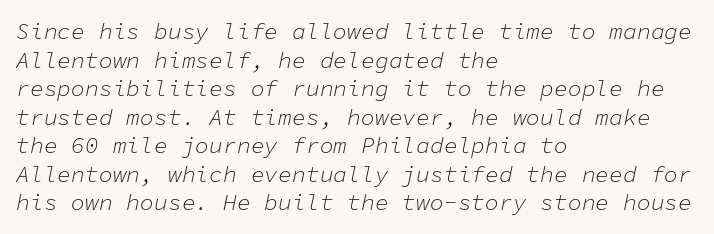
Q: Is the text bold? A: No.
Q: Is the text italic (slanted)? A: Yes, it leans right by about 11 degrees.
Q: Is the text underlined? A: No.
Q: How is the paragraph aligned? A: Left-aligned.
Q: Is the spacing between letters normal or unusually wide? A: Normal.
